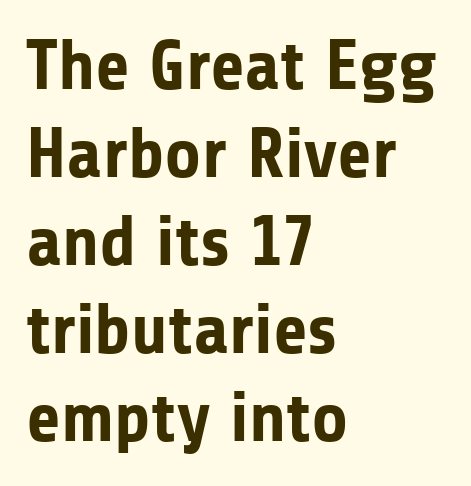
{"serif": "no", "italic": "no", "bold": "yes", "weight": "bold", "width": "normal", "stroke_contrast": "low", "x_height": "medium", "monospaced": "no", "underline": "no", "align": "left", "line_spacing_ratio": 1.24, "letter_spacing": "normal", "letter_spacing_em": 0.0, "glyph_px": 71}
